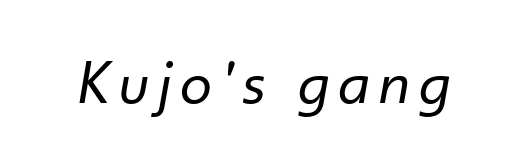
Q: Is the text bold? A: No.
Q: Is the text italic (slanted)? A: Yes, it leans right by about 10 degrees.
Q: Is the text underlined? A: No.
Q: Width (condensed, normal, or wide)? A: Normal.
Q: Stroke contrast? A: Low.
Q: x-height? A: Small.
Q: Monospaced? A: No.
